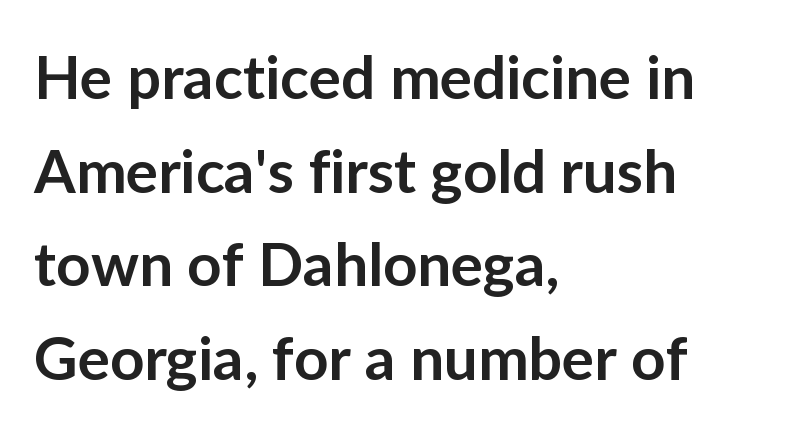
Q: Is the text bold? A: Semi-bold.
Q: Is the text italic (slanted)? A: No, it is upright.
Q: Is the typeface a serif or a sans-serif typeface? A: Sans-serif.
Q: Is the text underlined? A: No.
Q: How is the paragraph aligned? A: Left-aligned.
Q: Is the spacing between letters normal or unusually wide? A: Normal.
Q: Is the spacing between lines tight, normal or loose? A: Normal.
Q: Width (condensed, normal, or wide)? A: Normal.
Q: Stroke contrast? A: Low.
Q: x-height? A: Medium.
Q: Monospaced? A: No.
